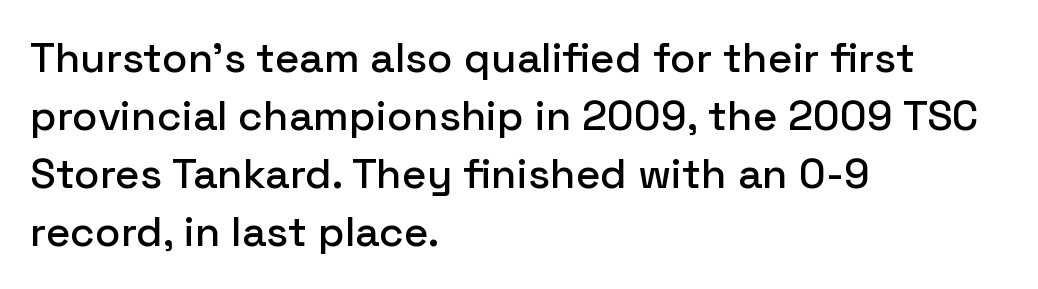
Q: Is the text italic (slanted)? A: No, it is upright.
Q: Is the typeface a serif or a sans-serif typeface? A: Sans-serif.
Q: Is the text underlined? A: No.
Q: How is the paragraph aligned? A: Left-aligned.
Q: Is the spacing between letters normal or unusually wide? A: Normal.
Q: Is the spacing between lines tight, normal or loose? A: Normal.
Q: Width (condensed, normal, or wide)? A: Normal.
Q: Stroke contrast? A: Low.
Q: x-height? A: Medium.
Q: Monospaced? A: No.
